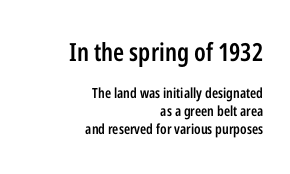
Check under the words: just untouched page. Horizontal alignment here is rightward, an uncommon choice for prose. These two chunks differ in scale, with the top chunk taking the larger measure. Heft: intermediate — a semibold.
